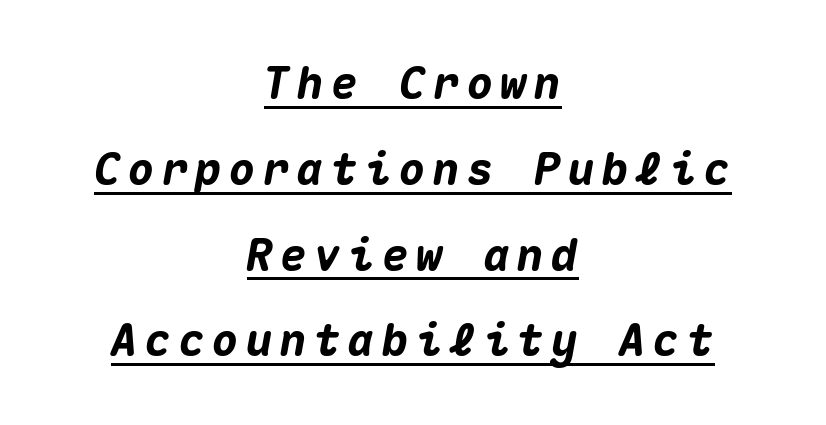
{"italic": "yes", "lean": "right", "slant_degrees": 10, "bold": "yes", "weight": "heavy", "width": "normal", "stroke_contrast": "medium", "x_height": "medium", "monospaced": "yes", "underline": "yes", "align": "center", "line_spacing": "loose", "line_spacing_ratio": 1.95, "glyph_px": 44}
